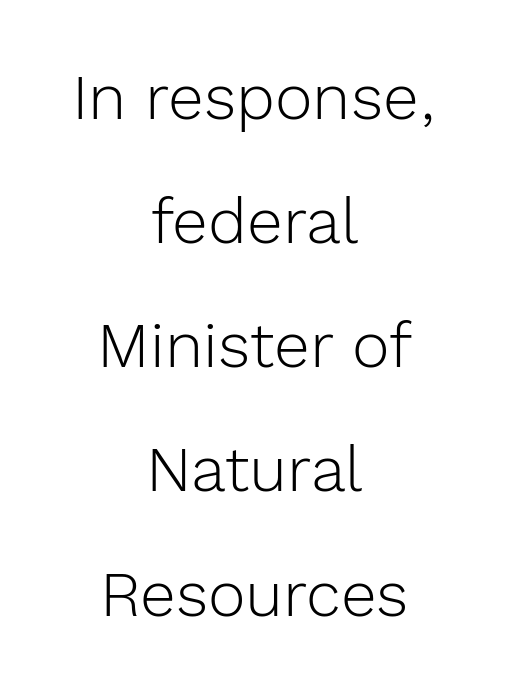
{"serif": "no", "italic": "no", "bold": "no", "weight": "light", "width": "normal", "x_height": "medium", "monospaced": "no", "underline": "no", "align": "center", "line_spacing": "loose", "line_spacing_ratio": 1.94, "letter_spacing": "normal", "letter_spacing_em": 0.0, "glyph_px": 64}
